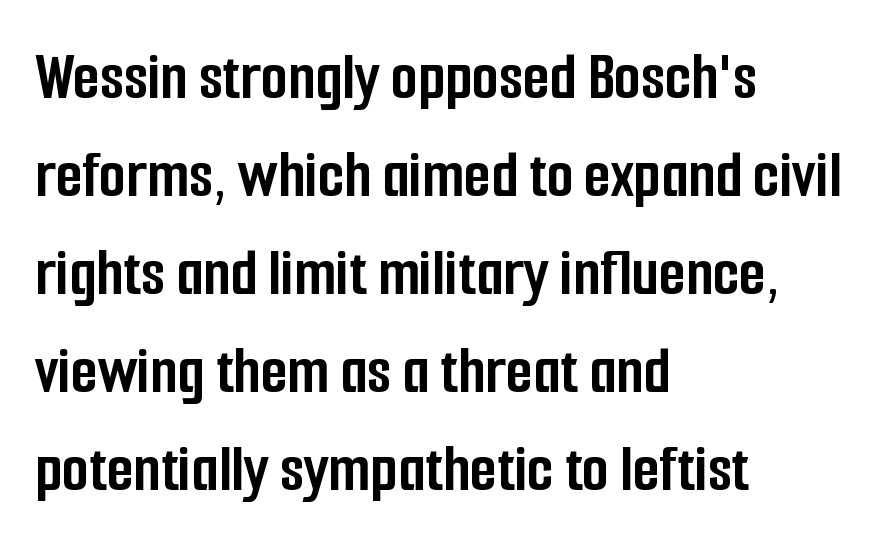
{"serif": "no", "italic": "no", "bold": "yes", "weight": "semibold", "width": "condensed", "stroke_contrast": "low", "x_height": "medium", "monospaced": "no", "underline": "no", "align": "left", "line_spacing": "normal", "line_spacing_ratio": 1.42, "letter_spacing": "normal", "letter_spacing_em": 0.0, "glyph_px": 69}
